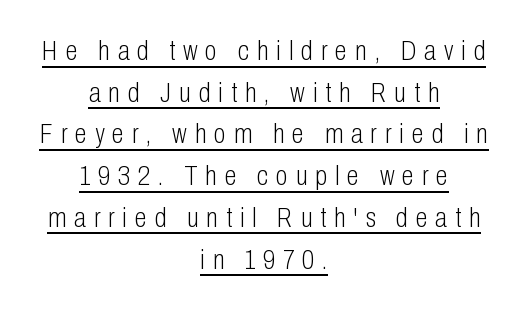
The image shows 28 px light, condensed sans-serif type, upright; set centered, normal line spacing (1.49x), unusually wide letter spacing (+0.28 em), underlined; low stroke contrast and a medium x-height.
